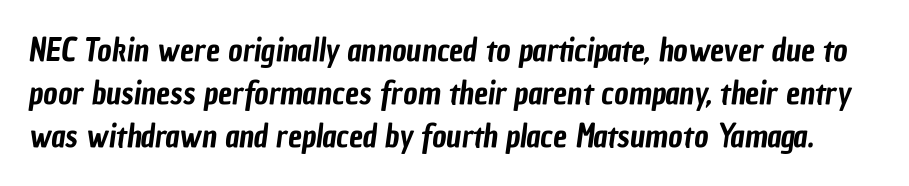
The image shows 31 px condensed sans-serif type; set normal line spacing (1.38x), normal letter spacing, not underlined; low stroke contrast and a medium x-height.
